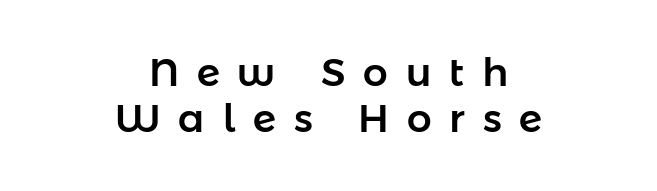
Ordinary non-slanted type is in use. The setting favours the middle, as headings and verse often do. There is plenty of visible air inserted between adjacent glyphs. Note the varied advance widths — an 'i' is clearly narrower than an 'm'. The foot of each line stays bare and open.
